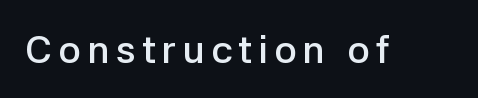
The image shows 39 px semibold sans-serif type, upright; set not underlined; low stroke contrast and a medium x-height.
